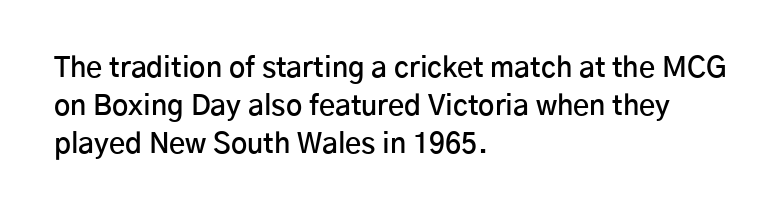
Rows of type keep a routine distance in the vertical direction. You could call the tracking neutral — neither tight nor loose. Leftover space on each line is placed entirely after the last word. Letterform terminals end flat and unadorned throughout the passage.
